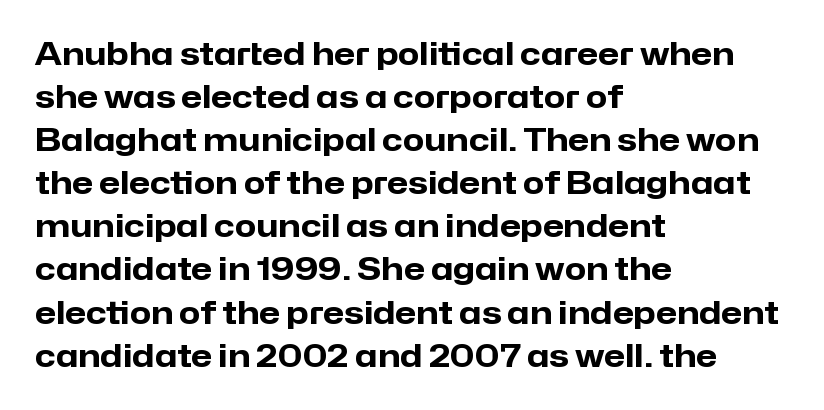
Q: Is the text bold? A: Yes.
Q: Is the text italic (slanted)? A: No, it is upright.
Q: Is the typeface a serif or a sans-serif typeface? A: Sans-serif.
Q: Is the text underlined? A: No.
Q: How is the paragraph aligned? A: Left-aligned.
Q: Is the spacing between letters normal or unusually wide? A: Normal.
Q: Is the spacing between lines tight, normal or loose? A: Normal.
Q: Width (condensed, normal, or wide)? A: Normal.
Q: Stroke contrast? A: Low.
Q: x-height? A: Medium.
Q: Monospaced? A: No.
